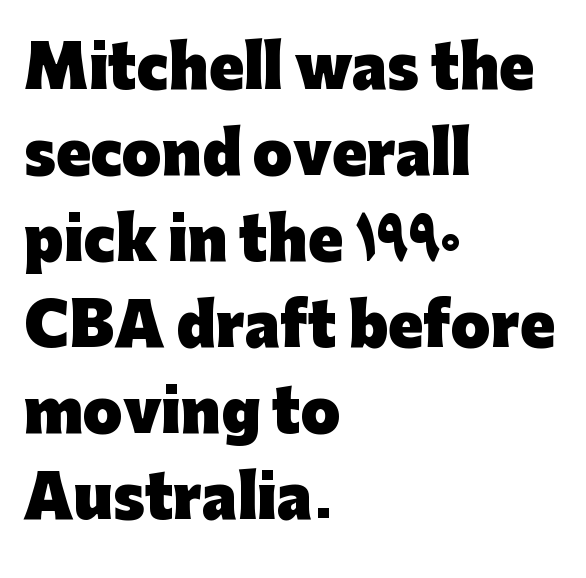
Leading matches the norm, producing a regular column. Plain, unruled lines of type. A roman cut, with each character standing at attention. Default kerning and tracking; the words read as compact shapes.
